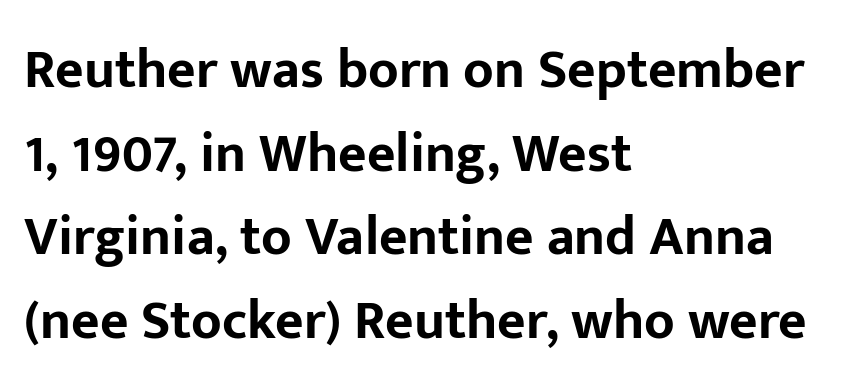
{"serif": "no", "italic": "no", "bold": "yes", "weight": "bold", "width": "normal", "stroke_contrast": "low", "x_height": "medium", "monospaced": "no", "underline": "no", "align": "left", "line_spacing": "normal", "line_spacing_ratio": 1.52, "letter_spacing": "normal", "letter_spacing_em": 0.0, "glyph_px": 55}
